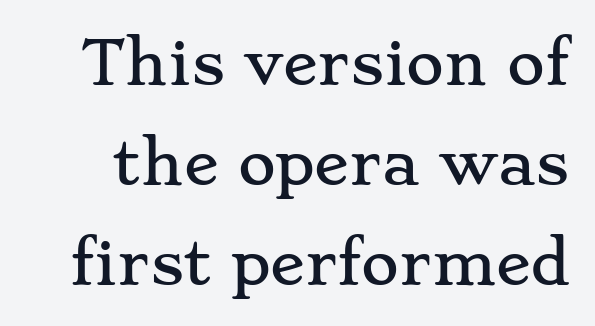
The image shows 58 px wide serif type, upright; set line spacing 1.72x, normal letter spacing, not underlined; low stroke contrast and a small x-height.
